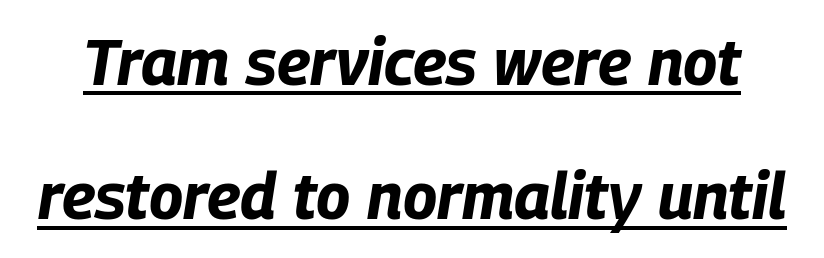
The image shows 64 px bold, condensed type, italic (leaning right); set loose line spacing (2.1x), normal letter spacing, underlined; low stroke contrast and a large x-height.
